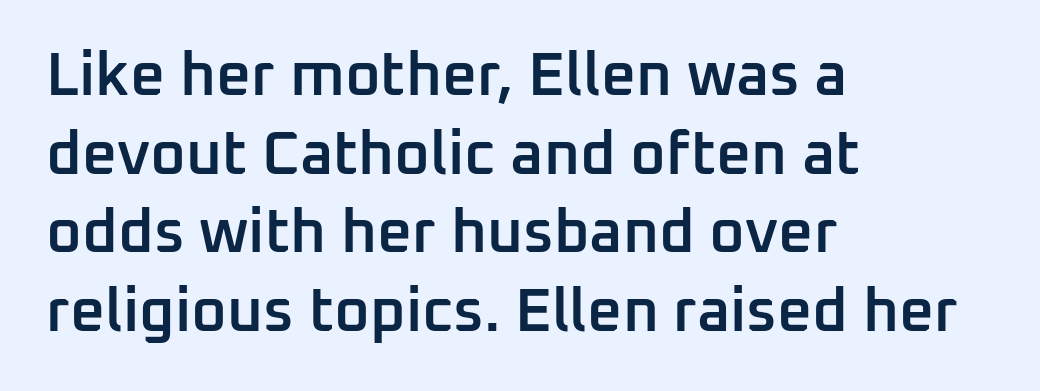
Q: Is the text bold? A: Semi-bold.
Q: Is the text italic (slanted)? A: No, it is upright.
Q: Is the typeface a serif or a sans-serif typeface? A: Sans-serif.
Q: Is the text underlined? A: No.
Q: How is the paragraph aligned? A: Left-aligned.
Q: Is the spacing between letters normal or unusually wide? A: Normal.
Q: Is the spacing between lines tight, normal or loose? A: Normal.
Q: Width (condensed, normal, or wide)? A: Normal.
Q: Stroke contrast? A: Low.
Q: x-height? A: Medium.
Q: Monospaced? A: No.
